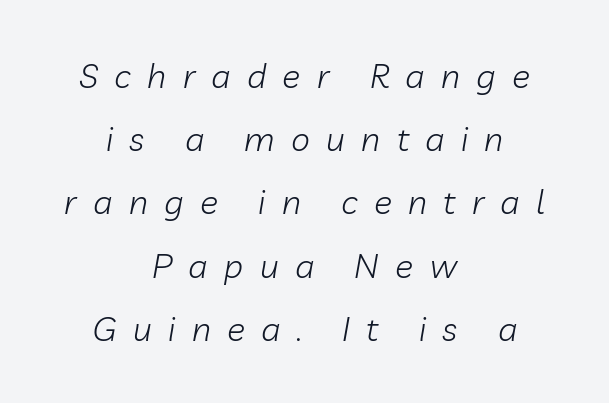
The image shows 34 px light type, italic (leaning right); set centered, line spacing 1.86x, unusually wide letter spacing (+0.48 em), not underlined; low stroke contrast and a medium x-height.
